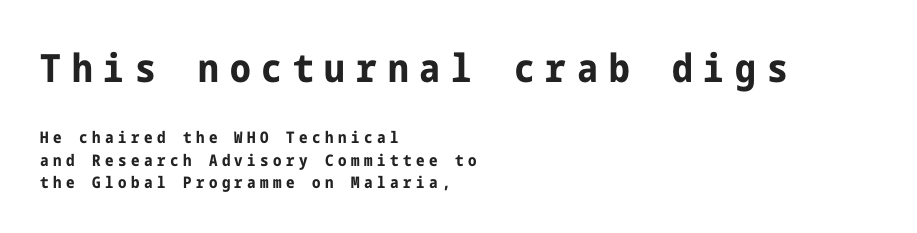
Q: Is the text bold? A: Yes.
Q: Is the text italic (slanted)? A: No, it is upright.
Q: Is the typeface a serif or a sans-serif typeface? A: Sans-serif.
Q: Is the text underlined? A: No.
Q: How is the paragraph aligned? A: Left-aligned.
Q: Is the spacing between letters normal or unusually wide? A: Unusually wide.
Q: Is the spacing between lines tight, normal or loose? A: Normal.
Q: Which block of text is set in a larger size, the first (top) or the second (bottom)? A: The first (top) one.
Q: Width (condensed, normal, or wide)? A: Condensed.
Q: Stroke contrast? A: Low.
Q: x-height? A: Medium.
